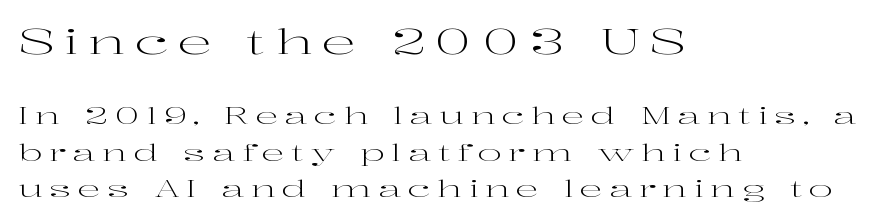
Q: Is the text bold? A: No.
Q: Is the text italic (slanted)? A: No, it is upright.
Q: Is the typeface a serif or a sans-serif typeface? A: Serif.
Q: Is the text underlined? A: No.
Q: How is the paragraph aligned? A: Left-aligned.
Q: Is the spacing between letters normal or unusually wide? A: Unusually wide.
Q: Is the spacing between lines tight, normal or loose? A: Normal.
Q: Which block of text is set in a larger size, the first (top) or the second (bottom)? A: The first (top) one.
Q: Width (condensed, normal, or wide)? A: Wide.
Q: Stroke contrast? A: High.
Q: x-height? A: Medium.
Q: Monospaced? A: No.
